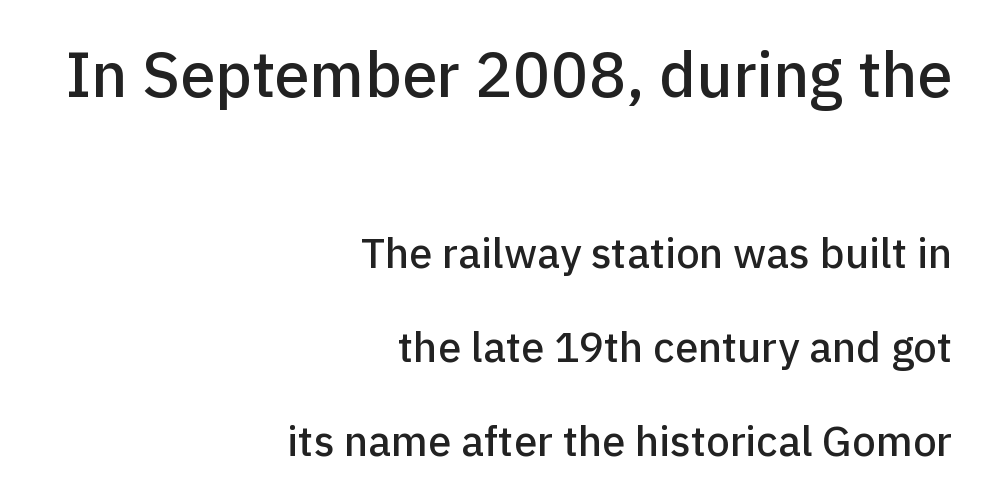
Unlike italic type, these characters show no tilt at all. The specimen omits any rule beneath the text block's lines. Summary of vertical rhythm: relaxed, with wide interline spacing. Line endings align vertically; line beginnings do not.
